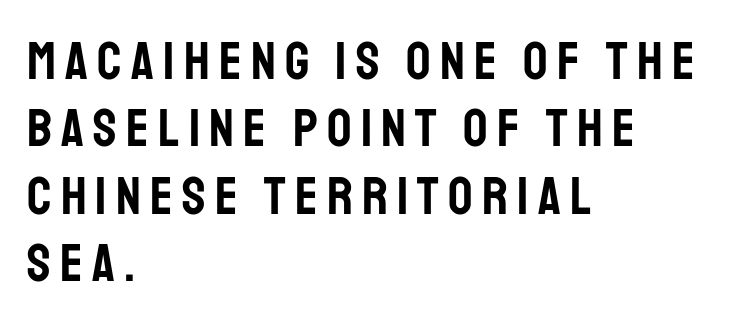
Serif or sans? Sans — the stroke terminals are bare. In terms of leading, this rendering sits right in the middle. Varying glyph widths throughout — classic text-font behaviour. Rendered with straight, roman letterforms. Line beginnings align vertically; line endings do not. The space beneath each line is pristine and unruled.
